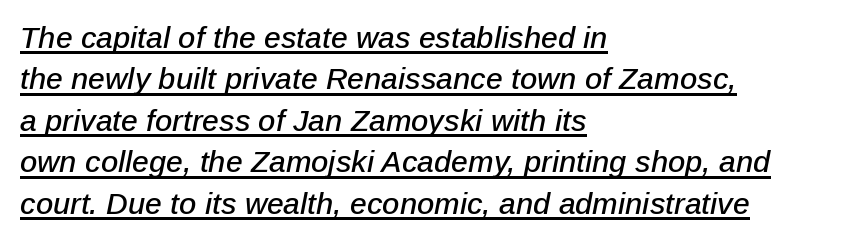
Q: Is the text italic (slanted)? A: Yes, it leans right by about 12 degrees.
Q: Is the text underlined? A: Yes.
Q: How is the paragraph aligned? A: Left-aligned.
Q: Is the spacing between letters normal or unusually wide? A: Normal.
Q: Is the spacing between lines tight, normal or loose? A: Normal.
Q: Width (condensed, normal, or wide)? A: Normal.
Q: Stroke contrast? A: Low.
Q: x-height? A: Medium.
Q: Monospaced? A: No.
